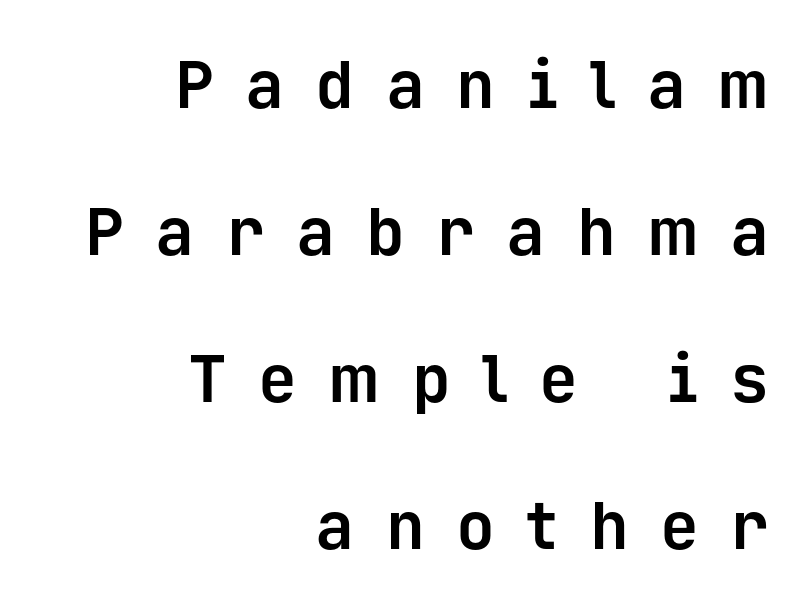
A typesetter would call this monospace, since all characters share one set width. Every stem runs plumb, perpendicular to the baseline. The space directly below the letters is spotless. A great deal of white space separates one row of letters from the next.
